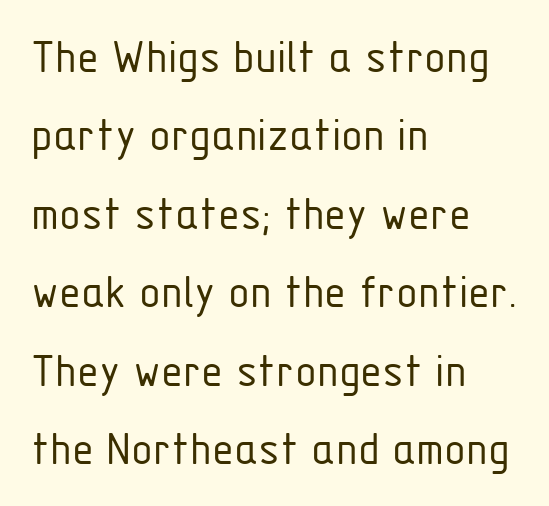
The image shows 50 px light, condensed sans-serif type, upright; set left-aligned, normal line spacing (1.57x), normal letter spacing, not underlined; low stroke contrast and a medium x-height.
